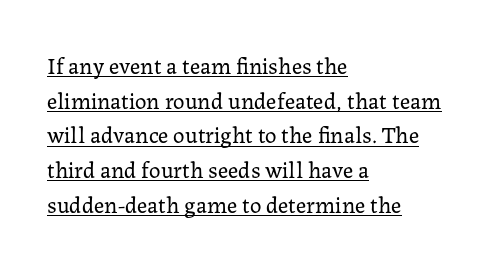
Q: Is the text bold? A: No.
Q: Is the text italic (slanted)? A: No, it is upright.
Q: Is the text underlined? A: Yes.
Q: How is the paragraph aligned? A: Left-aligned.
Q: Is the spacing between letters normal or unusually wide? A: Normal.
Q: Is the spacing between lines tight, normal or loose? A: Normal.
